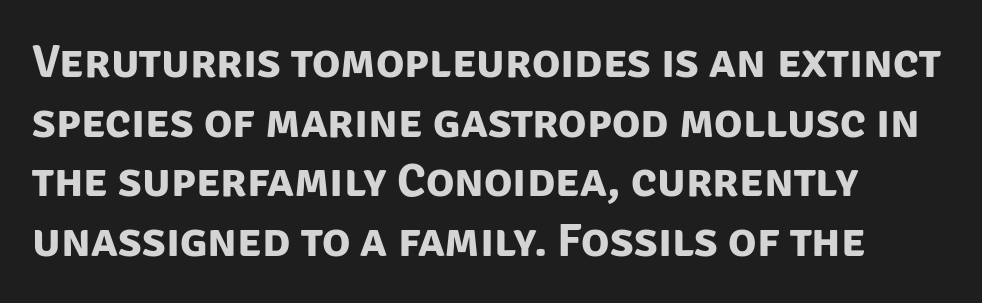
{"serif": "no", "bold": "yes", "weight": "bold", "width": "normal", "stroke_contrast": "low", "x_height": "large", "monospaced": "no", "underline": "no", "line_spacing": "normal", "line_spacing_ratio": 1.27, "letter_spacing": "normal", "letter_spacing_em": 0.0, "glyph_px": 47}
